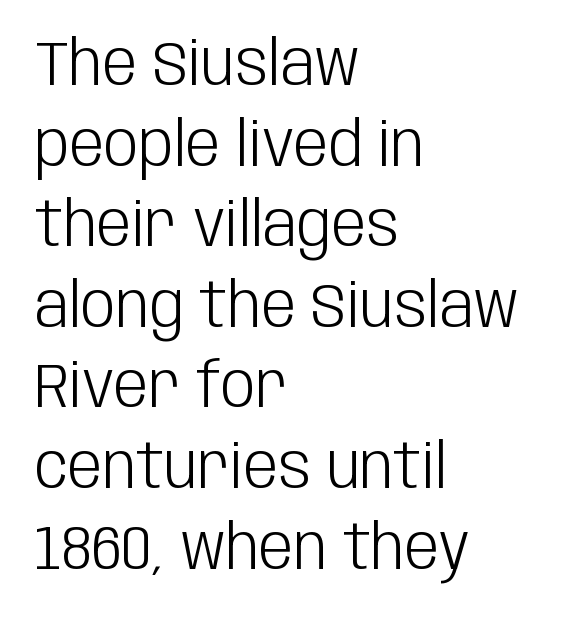
The image shows 62 px light, condensed sans-serif type, upright; set left-aligned, normal line spacing (1.3x), normal letter spacing, not underlined; low stroke contrast and a large x-height.
